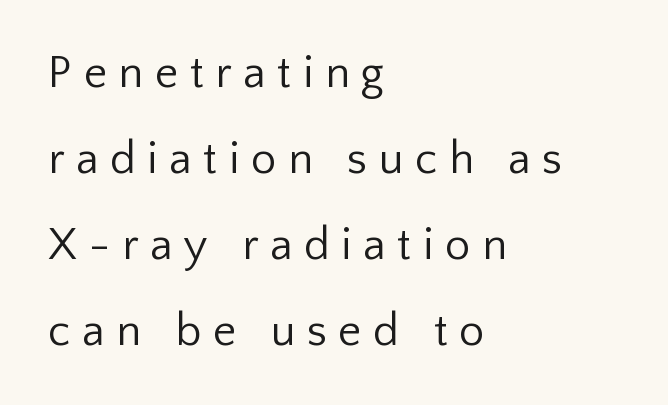
{"serif": "no", "italic": "no", "bold": "no", "weight": "regular", "width": "normal", "stroke_contrast": "low", "x_height": "medium", "monospaced": "no", "underline": "no", "align": "left", "line_spacing": "loose", "line_spacing_ratio": 1.91, "letter_spacing": "wide", "letter_spacing_em": 0.26, "glyph_px": 45}
